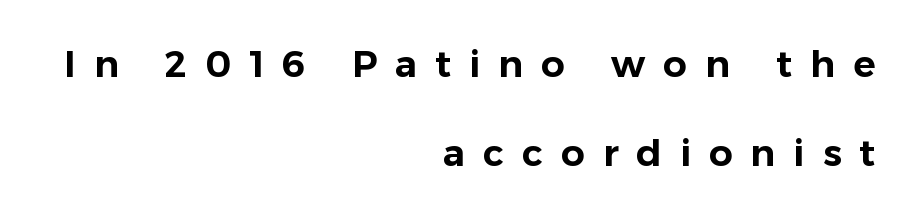
{"serif": "no", "italic": "no", "width": "normal", "stroke_contrast": "low", "x_height": "medium", "monospaced": "no", "underline": "no", "align": "right", "line_spacing": "loose", "line_spacing_ratio": 2.41, "letter_spacing": "wide", "letter_spacing_em": 0.49, "glyph_px": 37}
